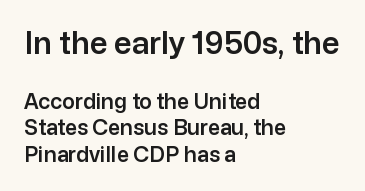
This is the regular roman posture of the typeface. The rendering shrinks the type as you move from the upper chunk to the lower. Nope, no serifs anywhere on these letters. Line spacing here is normal. Each row of text sits above clean, open space. Note the varied advance widths — an 'i' is clearly narrower than an 'm'.
